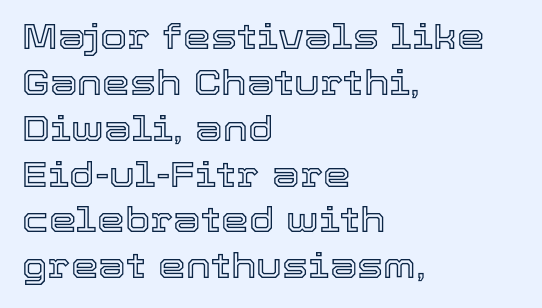
Left-aligned paragraph, ragged on the right. The foot of each line stays bare and open. The gaps between neighbouring characters are ordinary and unremarkable. A typesetter would call this proportional, since set widths differ per character. These lines sit exactly where default settings would place them. Posture: straight, roman, zero tilt.
